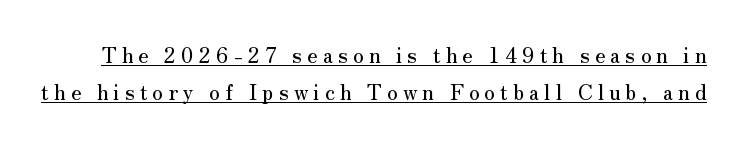
Is the letter spacing exaggerated? Yes — the characters are pushed far apart. Style check: upright. Every word sits above its own underline.
